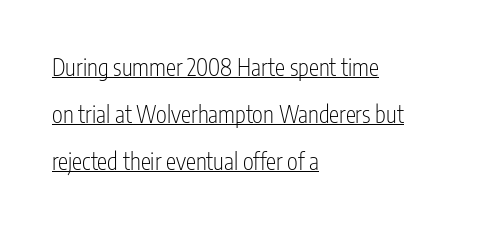
{"italic": "no", "bold": "no", "underline": "yes", "align": "left", "line_spacing": "loose", "line_spacing_ratio": 2.05, "letter_spacing": "normal", "letter_spacing_em": 0.0, "glyph_px": 23}
